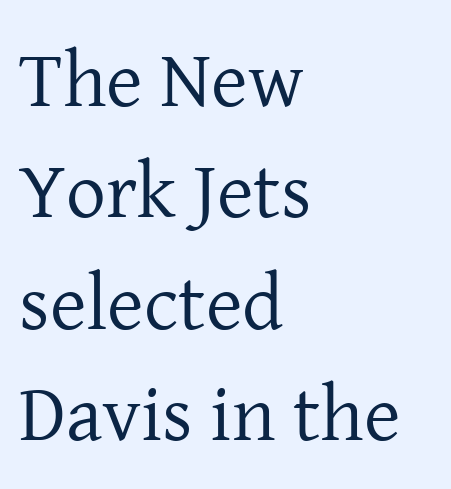
{"serif": "yes", "italic": "no", "bold": "no", "weight": "regular", "width": "normal", "stroke_contrast": "low", "x_height": "medium", "monospaced": "no", "underline": "no", "align": "left", "line_spacing": "normal", "line_spacing_ratio": 1.41, "letter_spacing": "normal", "letter_spacing_em": 0.0, "glyph_px": 79}
